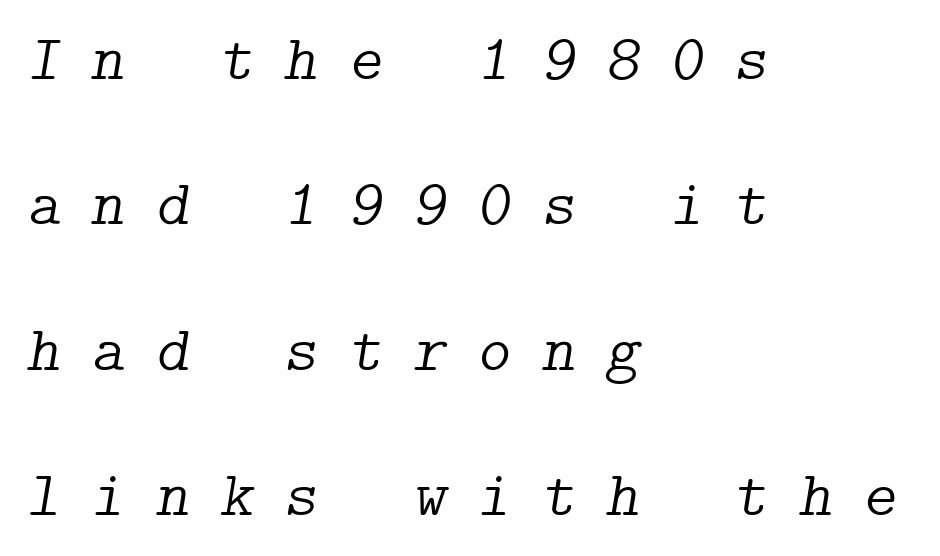
The designer went with a serif here, giving each stem small feet. A quiet, ordinary-to-light weight characterises the typeface. In terms of leading, this rendering errs on the spacious side. Descenders are the only things crossing below the line. Designer's note — italics engaged. Leftover space on each line is placed entirely after the last word.
